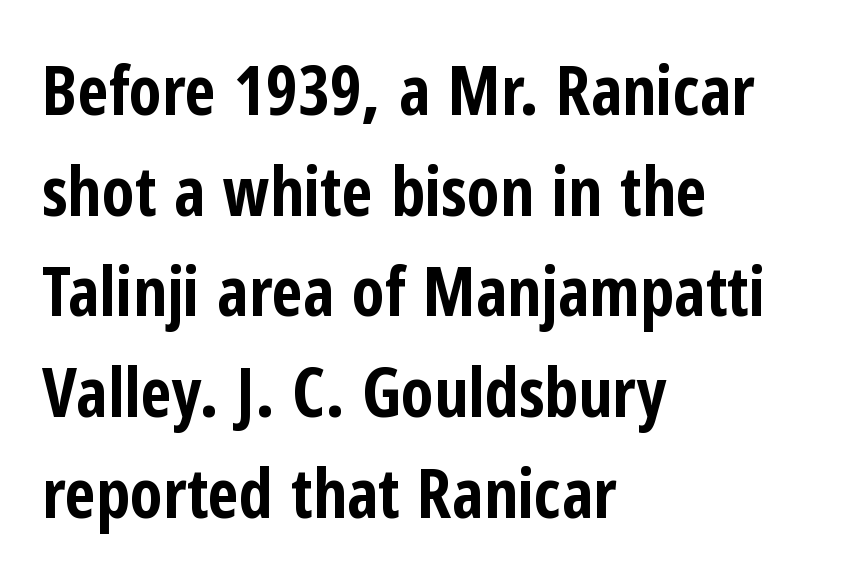
{"serif": "no", "italic": "no", "bold": "yes", "weight": "bold", "width": "condensed", "stroke_contrast": "low", "x_height": "medium", "monospaced": "no", "underline": "no", "align": "left", "line_spacing": "normal", "line_spacing_ratio": 1.48, "letter_spacing": "normal", "letter_spacing_em": 0.0, "glyph_px": 68}
